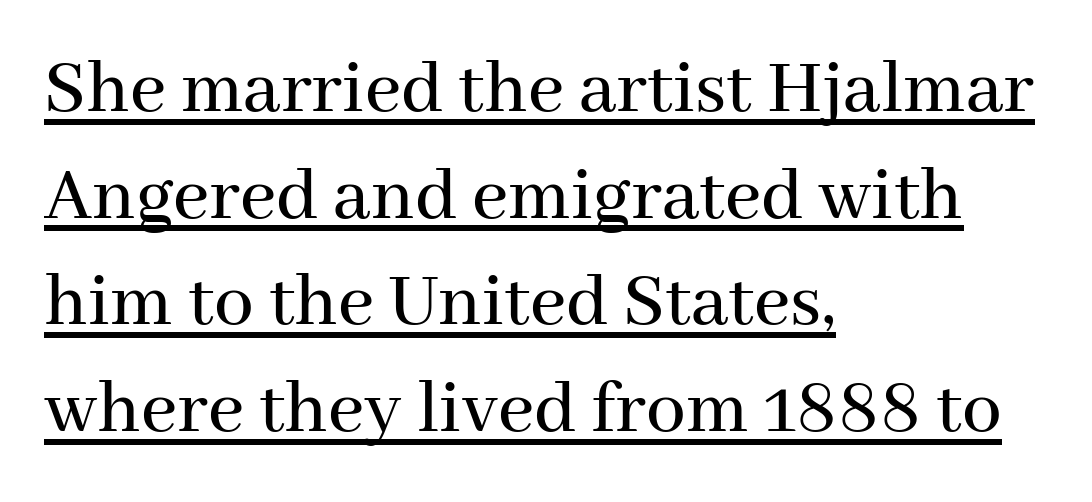
{"serif": "yes", "italic": "no", "width": "normal", "stroke_contrast": "medium", "x_height": "medium", "monospaced": "no", "underline": "yes", "align": "left", "line_spacing": "normal", "line_spacing_ratio": 1.35, "letter_spacing": "normal", "letter_spacing_em": 0.0, "glyph_px": 79}
